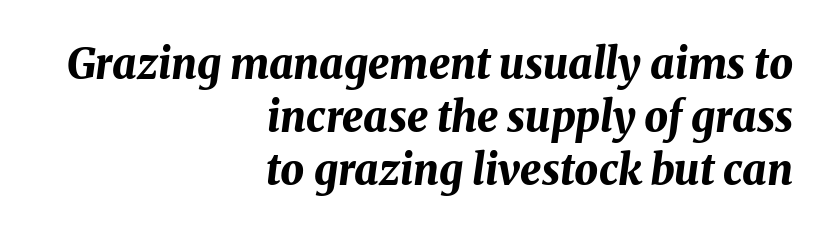
The passage shown leans; its letterforms are oblique. These lines are rendered in a variable-pitch font. The space beneath each line is pristine and unruled. Emphasis by weight is at full strength: bold. This block has exactly the height ordinary leading produces.
